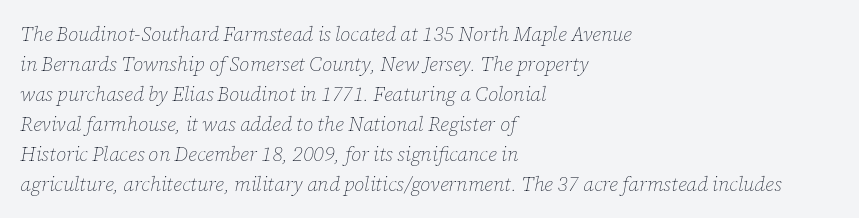
The image shows 20 px text type, italic (leaning right); set left-aligned, normal line spacing (1.5x), normal letter spacing, not underlined.
